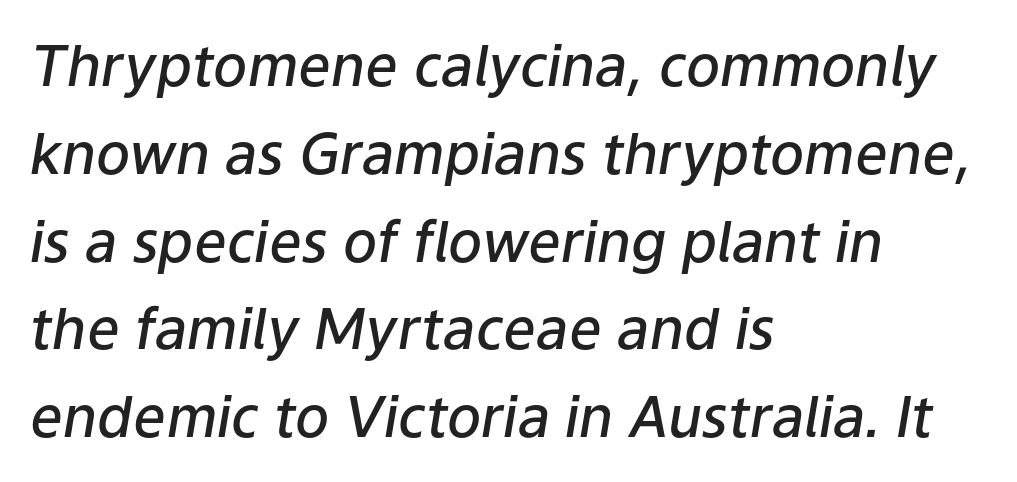
Q: Is the text bold? A: Semi-bold.
Q: Is the text italic (slanted)? A: Yes, it leans right by about 9 degrees.
Q: Is the text underlined? A: No.
Q: How is the paragraph aligned? A: Left-aligned.
Q: Is the spacing between letters normal or unusually wide? A: Normal.
Q: Is the spacing between lines tight, normal or loose? A: Normal.
Q: Width (condensed, normal, or wide)? A: Normal.
Q: Stroke contrast? A: Low.
Q: x-height? A: Medium.
Q: Monospaced? A: No.
